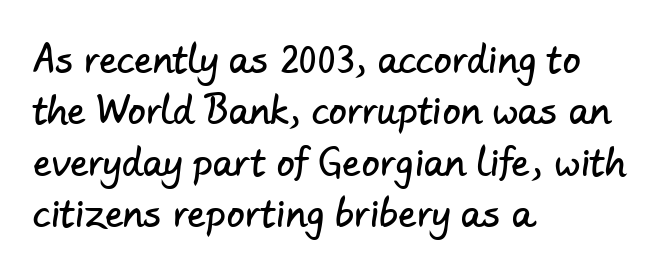
{"serif": "no", "width": "normal", "stroke_contrast": "low", "x_height": "small", "monospaced": "no", "underline": "no", "align": "left", "line_spacing": "normal", "line_spacing_ratio": 1.43, "letter_spacing": "normal", "letter_spacing_em": 0.0, "glyph_px": 36}
